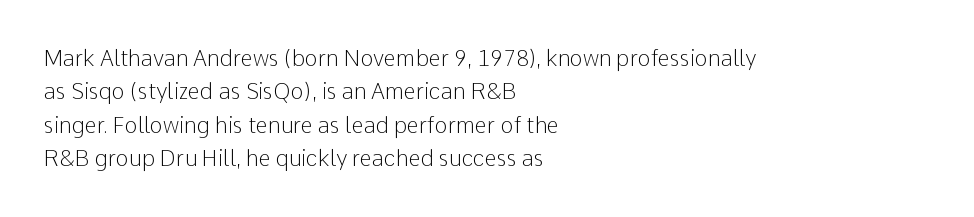
The image shows 22 px text type, upright; set left-aligned, normal line spacing (1.52x), normal letter spacing, not underlined.
